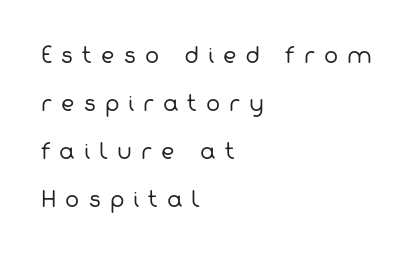
The image shows 21 px text type; set left-aligned, loose line spacing (2.28x), unusually wide letter spacing (+0.43 em), not underlined.
